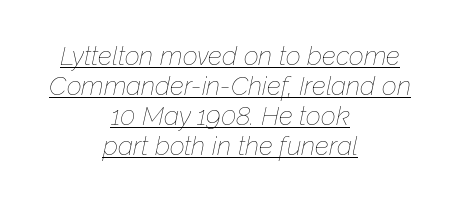
The image shows 26 px text type, italic (leaning right); set centered, tight line spacing (1.15x), normal letter spacing, underlined.
